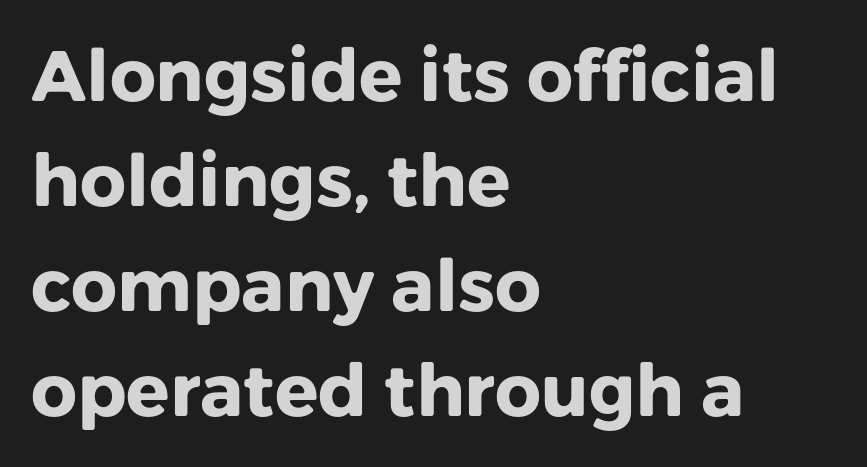
Q: Is the text bold? A: Yes.
Q: Is the text italic (slanted)? A: No, it is upright.
Q: Is the typeface a serif or a sans-serif typeface? A: Sans-serif.
Q: Is the text underlined? A: No.
Q: How is the paragraph aligned? A: Left-aligned.
Q: Is the spacing between letters normal or unusually wide? A: Normal.
Q: Is the spacing between lines tight, normal or loose? A: Normal.
Q: Width (condensed, normal, or wide)? A: Normal.
Q: Stroke contrast? A: Low.
Q: x-height? A: Medium.
Q: Monospaced? A: No.
